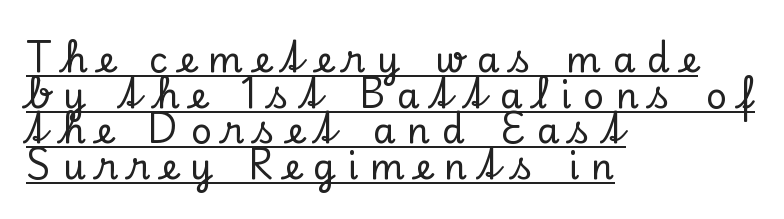
Q: Is the text italic (slanted)? A: No, it is upright.
Q: Is the text underlined? A: Yes.
Q: How is the paragraph aligned? A: Left-aligned.
Q: Is the spacing between letters normal or unusually wide? A: Unusually wide.
Q: Is the spacing between lines tight, normal or loose? A: Tight.
Q: Width (condensed, normal, or wide)? A: Normal.
Q: Stroke contrast? A: Low.
Q: x-height? A: Small.
Q: Monospaced? A: No.
